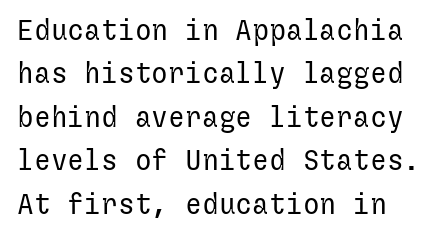
Q: Is the text bold? A: No.
Q: Is the text italic (slanted)? A: No, it is upright.
Q: Is the typeface a serif or a sans-serif typeface? A: Sans-serif.
Q: Is the text underlined? A: No.
Q: How is the paragraph aligned? A: Left-aligned.
Q: Is the spacing between letters normal or unusually wide? A: Normal.
Q: Is the spacing between lines tight, normal or loose? A: Normal.
Q: Width (condensed, normal, or wide)? A: Normal.
Q: Stroke contrast? A: Low.
Q: x-height? A: Medium.
